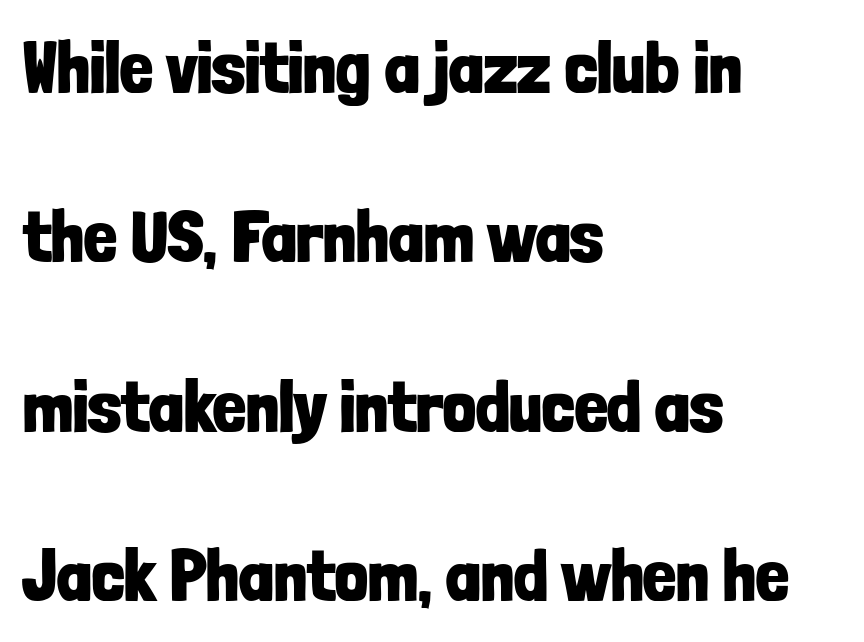
Visually the block forms a straight wall on the left and a jagged coastline on the right. Varying glyph widths throughout — classic text-font behaviour. What's the leading like? Stretched, with rows far apart. Weight: bold. Tracking here is standard; glyphs follow each other at the usual distance.
